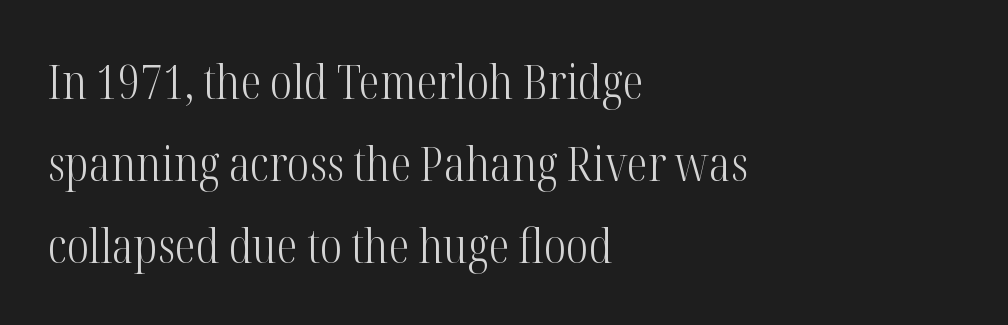
The image shows 47 px light, condensed serif type, upright; set left-aligned, line spacing 1.74x, normal letter spacing, not underlined; high stroke contrast and a medium x-height.
